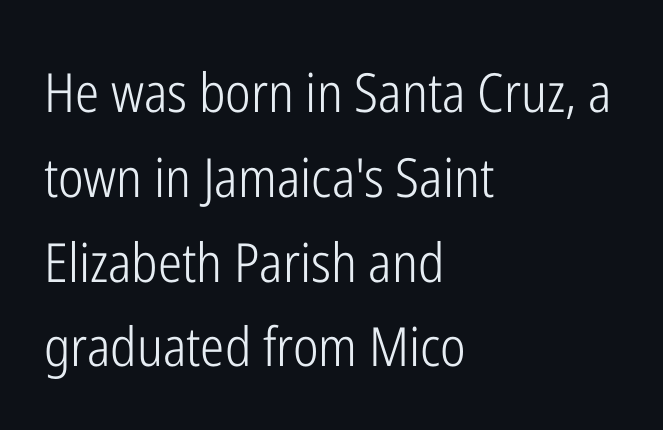
Posture: vertical. One glance says typical: line gaps are just what's usual. Line starts are locked; line ends wander. The passage shown is typeset with a sans-serif family. The face used here is proportionally spaced, like ordinary book or web type.
